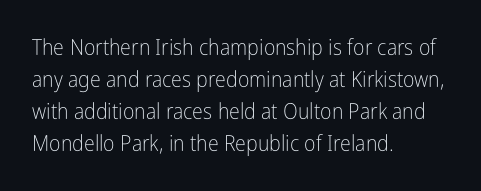
{"italic": "no", "bold": "no", "underline": "no", "align": "left", "line_spacing": "normal", "line_spacing_ratio": 1.45, "letter_spacing": "normal", "letter_spacing_em": 0.0, "glyph_px": 22}
